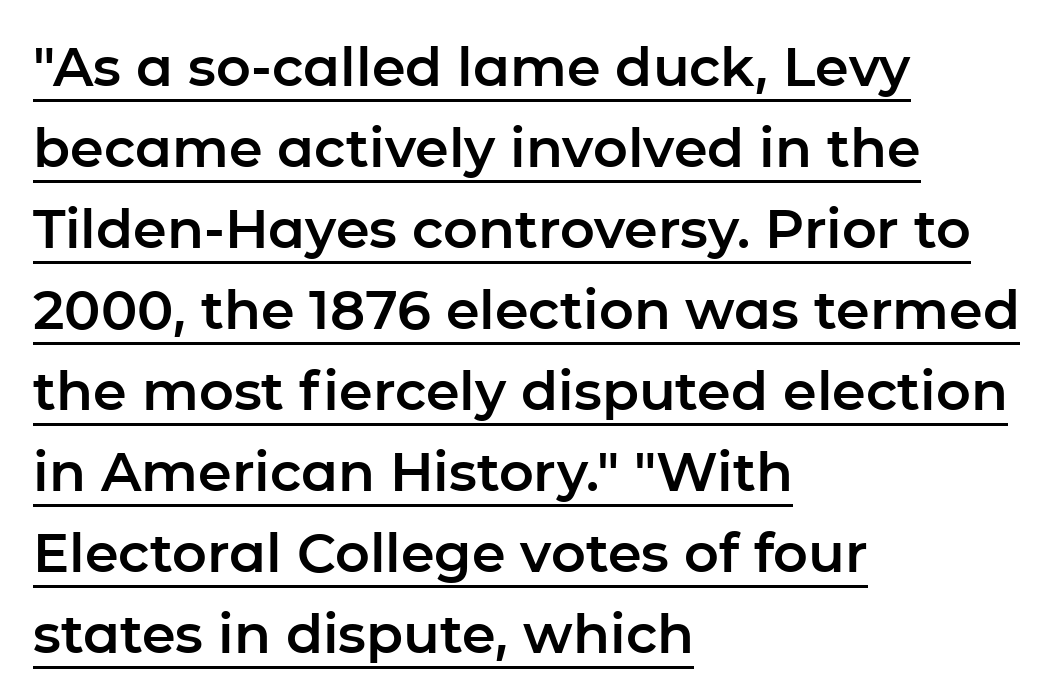
Is this a fixed-width face? No — the glyphs have proportional, varying widths. Words appear dense and cohesive because spacing is normal. To sum up the face: it is a sans, with no serifs. These lines stack with their left ends in a neat column.
